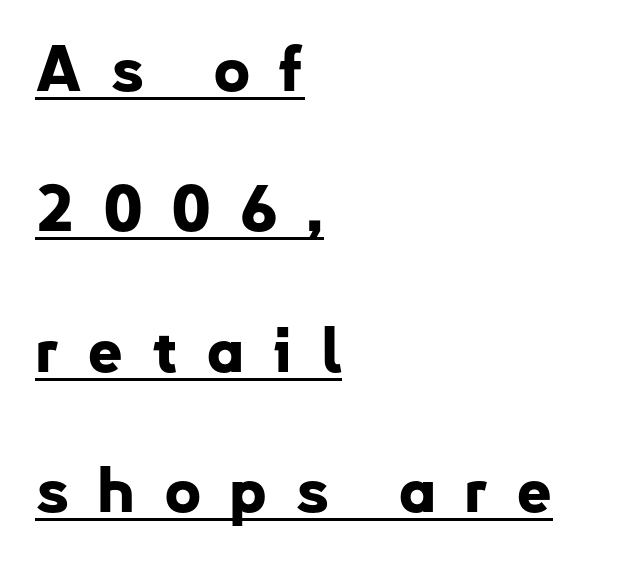
Q: Is the text bold? A: Yes.
Q: Is the text italic (slanted)? A: No, it is upright.
Q: Is the typeface a serif or a sans-serif typeface? A: Sans-serif.
Q: Is the text underlined? A: Yes.
Q: How is the paragraph aligned? A: Left-aligned.
Q: Is the spacing between letters normal or unusually wide? A: Unusually wide.
Q: Is the spacing between lines tight, normal or loose? A: Loose.
Q: Width (condensed, normal, or wide)? A: Normal.
Q: Stroke contrast? A: Low.
Q: x-height? A: Small.
Q: Monospaced? A: No.
